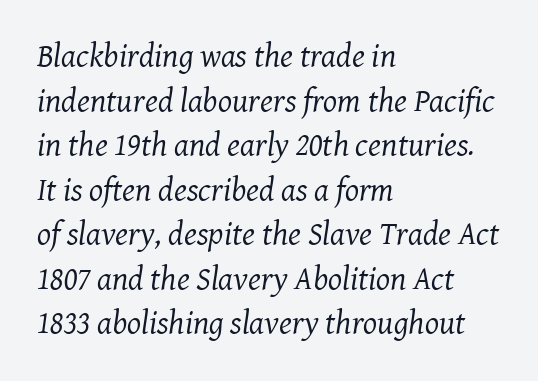
The image shows 33 px regular-weight serif type, italic (leaning right); set left-aligned, normal line spacing (1.35x), normal letter spacing, not underlined; medium stroke contrast and a medium x-height.
